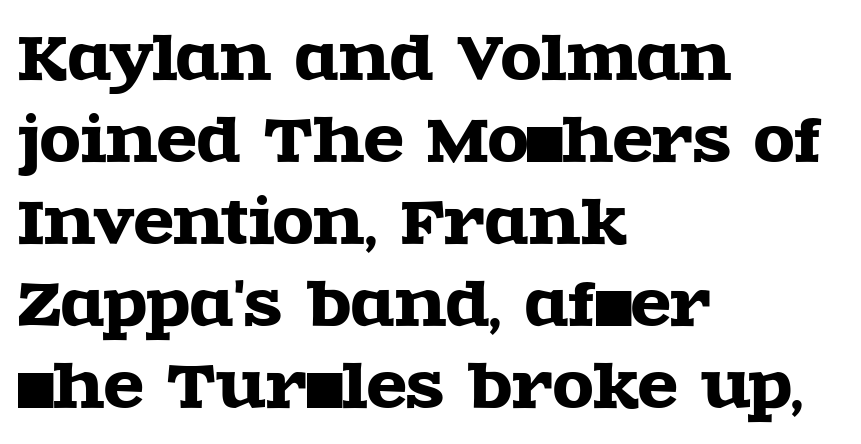
Posture: straight, roman, zero tilt. The face used here is proportionally spaced, like ordinary book or web type. Clear beneath every line of the passage. The passage shown has conventional tracking throughout. One-word summary of the alignment: left. The characters display serif detailing at their extremities.
